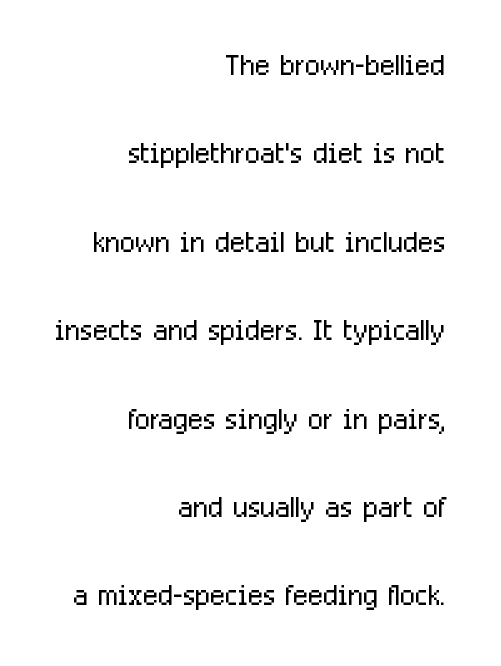
{"serif": "no", "italic": "no", "bold": "no", "weight": "light", "width": "condensed", "stroke_contrast": "low", "x_height": "medium", "monospaced": "no", "underline": "no", "align": "right", "line_spacing": "loose", "line_spacing_ratio": 2.21, "letter_spacing": "normal", "letter_spacing_em": 0.0, "glyph_px": 40}
